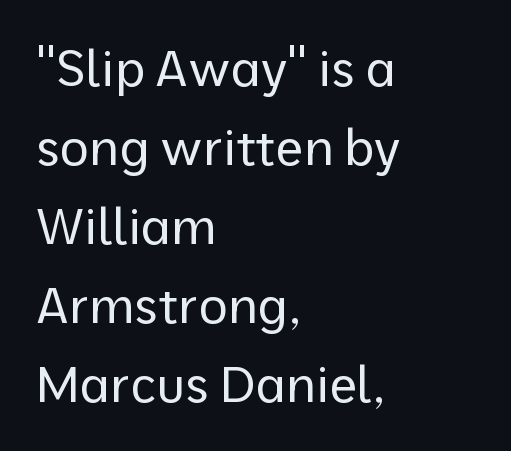
{"serif": "no", "italic": "no", "bold": "no", "weight": "regular", "width": "normal", "stroke_contrast": "low", "x_height": "medium", "monospaced": "no", "underline": "no", "align": "left", "line_spacing": "normal", "line_spacing_ratio": 1.58, "letter_spacing": "normal", "letter_spacing_em": 0.0, "glyph_px": 50}
